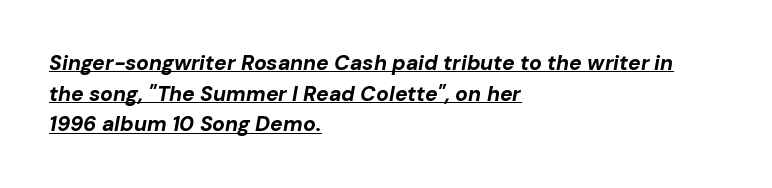
Compared with typical body copy, the letter spacing here is the same. What decoration does the sample have? An underline. The lines in this sample share a left origin and differ only in where they stop. Line spacing here is normal. These lines were composed using italics.
